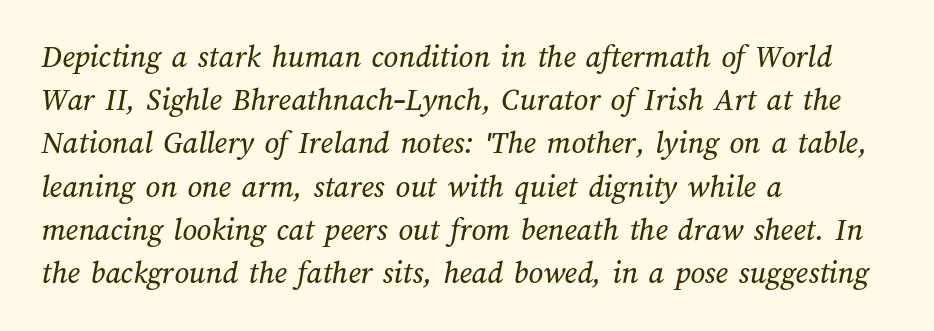
{"width": "normal", "stroke_contrast": "medium", "x_height": "medium", "monospaced": "no", "underline": "no", "align": "left", "line_spacing": "normal", "line_spacing_ratio": 1.35, "letter_spacing": "normal", "letter_spacing_em": 0.0, "glyph_px": 32}
